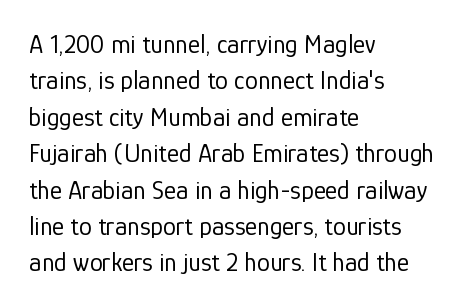
The image shows 26 px text type, upright; set left-aligned, normal line spacing (1.4x), normal letter spacing, not underlined.
